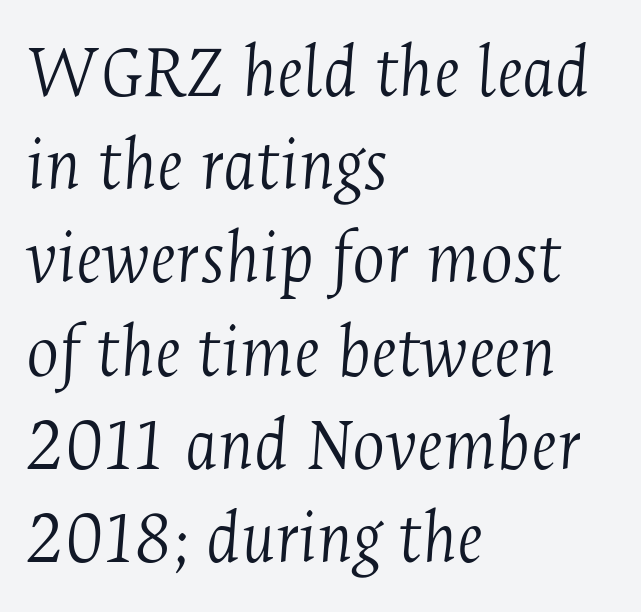
Q: Is the text bold? A: No.
Q: Is the text italic (slanted)? A: Yes, it leans right by about 4 degrees.
Q: Is the typeface a serif or a sans-serif typeface? A: Serif.
Q: Is the text underlined? A: No.
Q: How is the paragraph aligned? A: Left-aligned.
Q: Is the spacing between letters normal or unusually wide? A: Normal.
Q: Width (condensed, normal, or wide)? A: Condensed.
Q: Stroke contrast? A: Medium.
Q: x-height? A: Medium.
Q: Monospaced? A: No.
